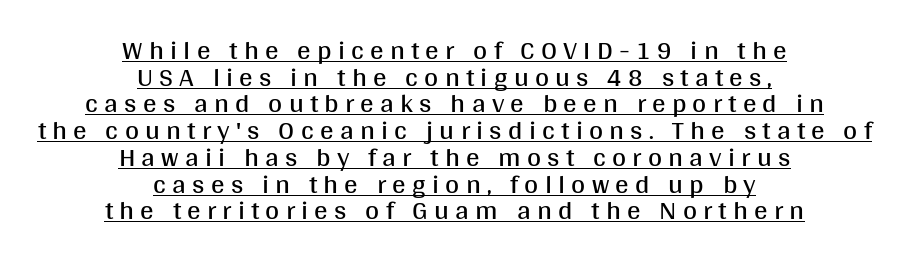
Q: Is the text bold? A: No.
Q: Is the text italic (slanted)? A: No, it is upright.
Q: Is the text underlined? A: Yes.
Q: How is the paragraph aligned? A: Centered.
Q: Is the spacing between letters normal or unusually wide? A: Unusually wide.
Q: Is the spacing between lines tight, normal or loose? A: Tight.
